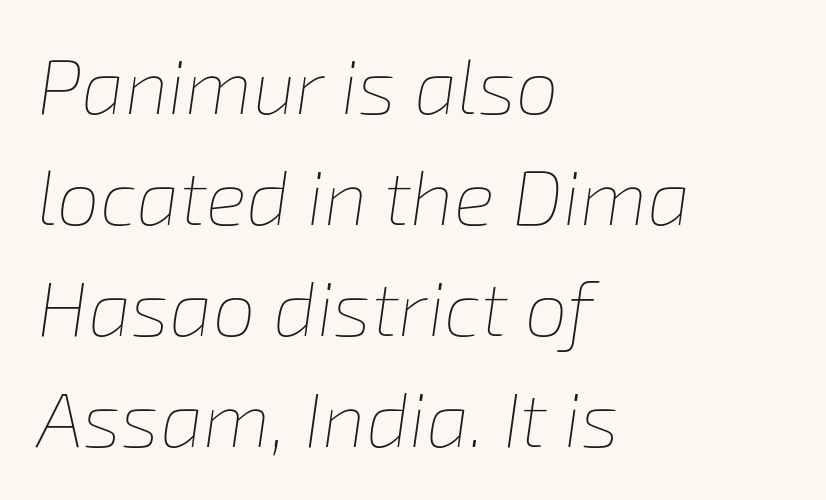
The image shows 77 px thin type, italic (leaning right); set left-aligned, normal line spacing (1.44x), normal letter spacing, not underlined; low stroke contrast and a medium x-height.
